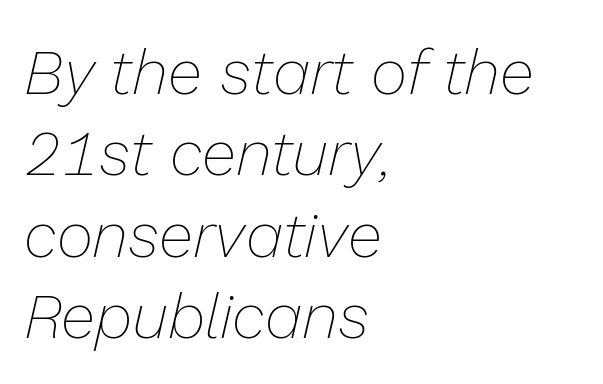
If you drew a line through each stem, it would be angled. A typesetter would call this proportional, since set widths differ per character. The area under the type is left untouched. Line beginnings align vertically; line endings do not. Weight: regular or lighter. The type is set solid horizontally, with unmodified tracking.
